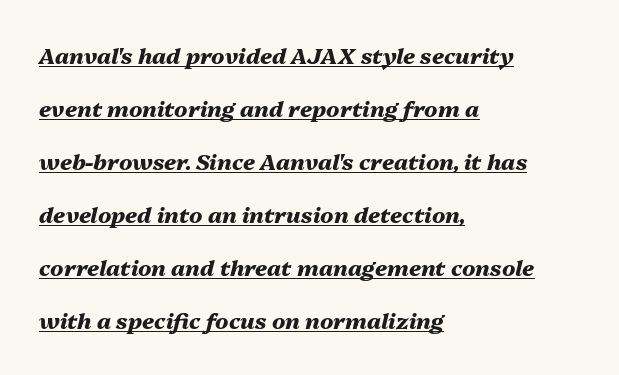
Q: Is the text bold? A: Yes.
Q: Is the text italic (slanted)? A: Yes, it leans right by about 13 degrees.
Q: Is the text underlined? A: Yes.
Q: How is the paragraph aligned? A: Left-aligned.
Q: Is the spacing between letters normal or unusually wide? A: Normal.
Q: Is the spacing between lines tight, normal or loose? A: Loose.
